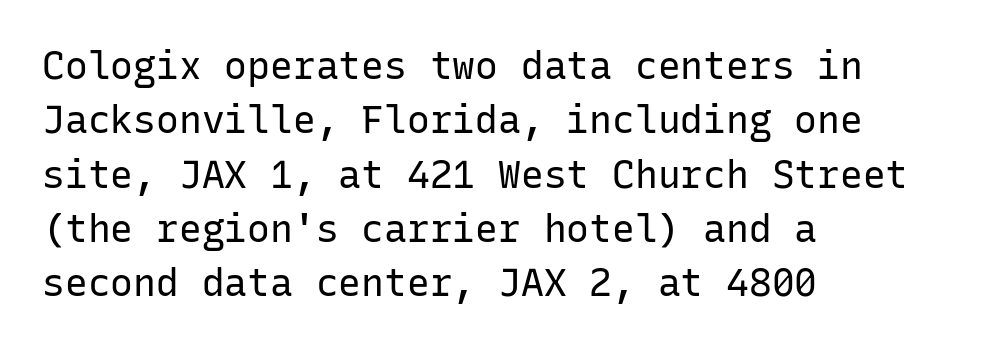
The image shows 38 px regular-weight sans-serif type, upright, monospaced; set left-aligned, normal line spacing (1.43x), normal letter spacing, not underlined; low stroke contrast and a medium x-height.
